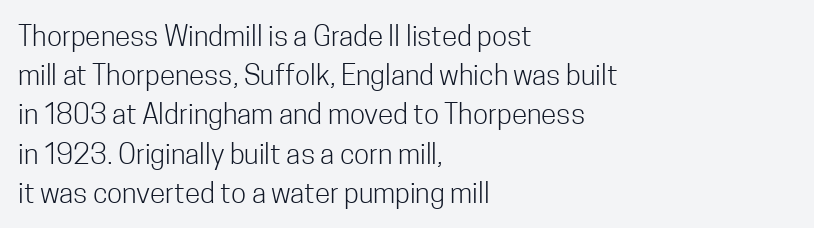
Q: Is the text bold? A: No.
Q: Is the text italic (slanted)? A: No, it is upright.
Q: Is the typeface a serif or a sans-serif typeface? A: Sans-serif.
Q: Is the text underlined? A: No.
Q: How is the paragraph aligned? A: Left-aligned.
Q: Is the spacing between letters normal or unusually wide? A: Normal.
Q: Is the spacing between lines tight, normal or loose? A: Normal.
Q: Width (condensed, normal, or wide)? A: Condensed.
Q: Stroke contrast? A: Low.
Q: x-height? A: Medium.
Q: Monospaced? A: No.
